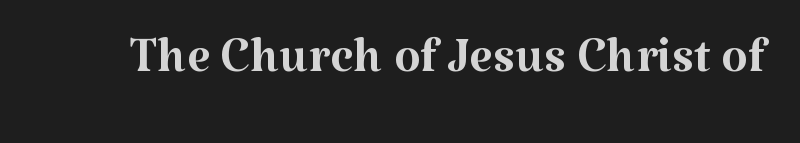
{"serif": "yes", "italic": "no", "bold": "no", "weight": "regular", "width": "normal", "stroke_contrast": "medium", "x_height": "medium", "monospaced": "no", "underline": "no", "letter_spacing": "normal", "letter_spacing_em": 0.0, "glyph_px": 68}
